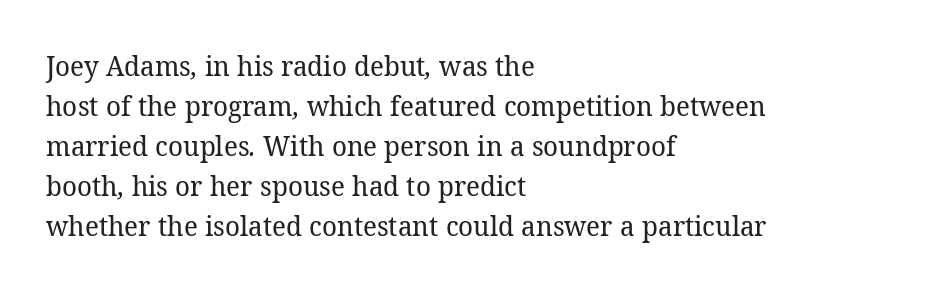
The image shows 28 px regular-weight serif type; set left-aligned, normal line spacing (1.43x), normal letter spacing, not underlined; low stroke contrast and a medium x-height.
